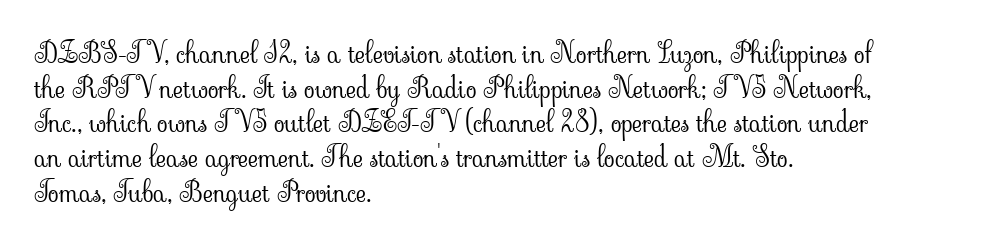
Q: Is the text bold? A: No.
Q: Is the text italic (slanted)? A: No, it is upright.
Q: Is the typeface a serif or a sans-serif typeface? A: Serif.
Q: Is the text underlined? A: No.
Q: How is the paragraph aligned? A: Left-aligned.
Q: Is the spacing between letters normal or unusually wide? A: Normal.
Q: Width (condensed, normal, or wide)? A: Normal.
Q: Stroke contrast? A: Low.
Q: x-height? A: Small.
Q: Monospaced? A: No.
